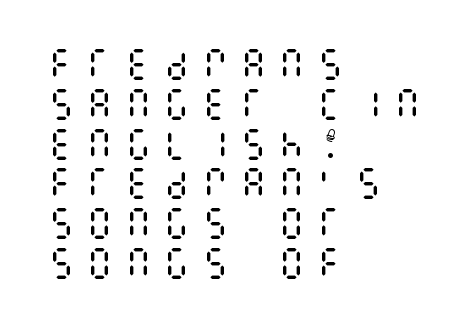
{"italic": "no", "bold": "no", "weight": "regular", "width": "condensed", "stroke_contrast": "medium", "x_height": "large", "underline": "no", "align": "left", "line_spacing_ratio": 1.17, "letter_spacing": "wide", "letter_spacing_em": 0.33, "glyph_px": 34}
